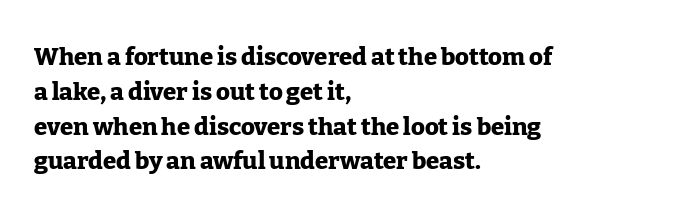
Q: Is the text bold? A: Yes.
Q: Is the text italic (slanted)? A: No, it is upright.
Q: Is the text underlined? A: No.
Q: How is the paragraph aligned? A: Left-aligned.
Q: Is the spacing between letters normal or unusually wide? A: Normal.
Q: Is the spacing between lines tight, normal or loose? A: Normal.
